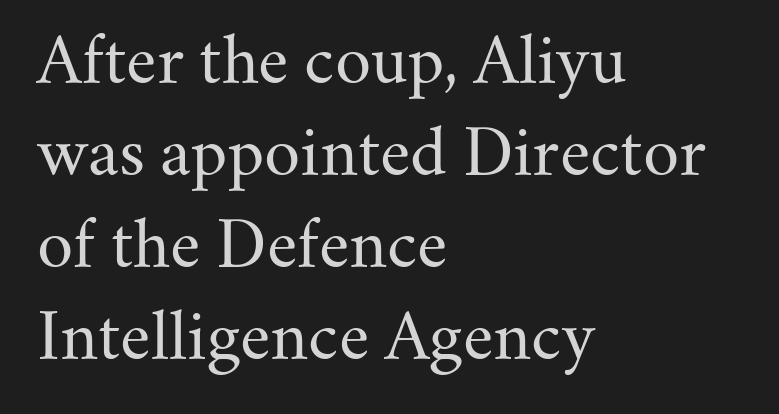
{"serif": "yes", "italic": "no", "bold": "no", "weight": "regular", "width": "normal", "stroke_contrast": "medium", "x_height": "small", "monospaced": "no", "underline": "no", "align": "left", "line_spacing": "normal", "line_spacing_ratio": 1.46, "letter_spacing": "normal", "letter_spacing_em": 0.0, "glyph_px": 63}
